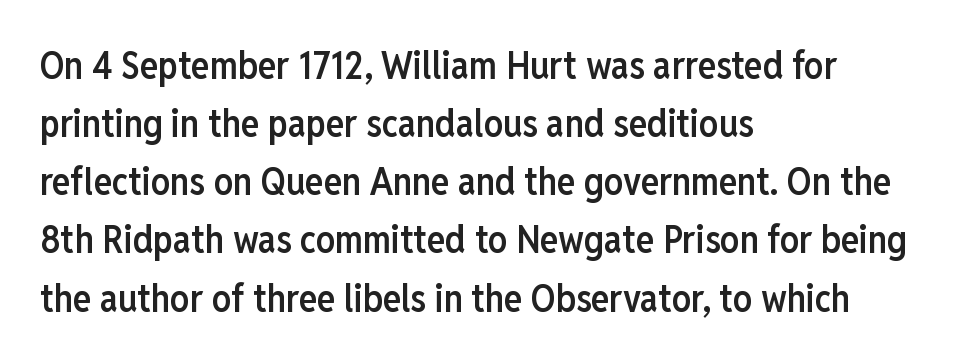
Q: Is the text bold? A: Semi-bold.
Q: Is the text italic (slanted)? A: No, it is upright.
Q: Is the typeface a serif or a sans-serif typeface? A: Sans-serif.
Q: Is the text underlined? A: No.
Q: How is the paragraph aligned? A: Left-aligned.
Q: Is the spacing between letters normal or unusually wide? A: Normal.
Q: Is the spacing between lines tight, normal or loose? A: Normal.
Q: Width (condensed, normal, or wide)? A: Condensed.
Q: Stroke contrast? A: Low.
Q: x-height? A: Medium.
Q: Monospaced? A: No.
